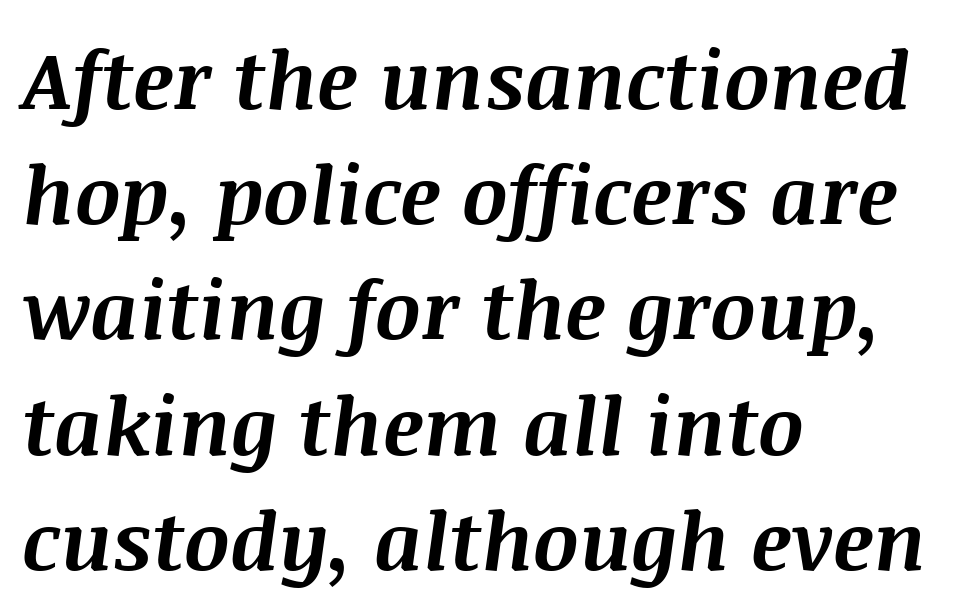
Q: Is the text bold? A: Yes.
Q: Is the text italic (slanted)? A: Yes, it leans right by about 8 degrees.
Q: Is the text underlined? A: No.
Q: How is the paragraph aligned? A: Left-aligned.
Q: Is the spacing between letters normal or unusually wide? A: Normal.
Q: Is the spacing between lines tight, normal or loose? A: Normal.
Q: Width (condensed, normal, or wide)? A: Normal.
Q: Stroke contrast? A: Medium.
Q: x-height? A: Large.
Q: Monospaced? A: No.
